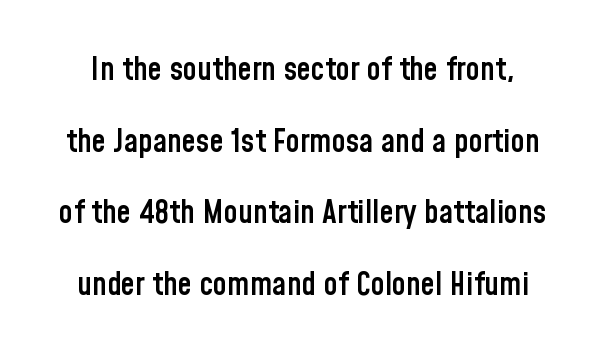
Q: Is the text bold? A: Semi-bold.
Q: Is the text italic (slanted)? A: No, it is upright.
Q: Is the typeface a serif or a sans-serif typeface? A: Sans-serif.
Q: Is the text underlined? A: No.
Q: Is the spacing between letters normal or unusually wide? A: Normal.
Q: Is the spacing between lines tight, normal or loose? A: Loose.
Q: Width (condensed, normal, or wide)? A: Condensed.
Q: Stroke contrast? A: Low.
Q: x-height? A: Medium.
Q: Monospaced? A: No.
